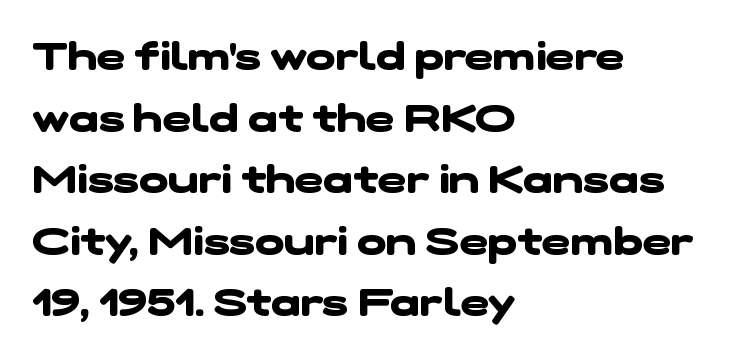
Q: Is the text bold? A: Yes.
Q: Is the typeface a serif or a sans-serif typeface? A: Sans-serif.
Q: Is the text underlined? A: No.
Q: How is the paragraph aligned? A: Left-aligned.
Q: Is the spacing between letters normal or unusually wide? A: Normal.
Q: Is the spacing between lines tight, normal or loose? A: Normal.
Q: Width (condensed, normal, or wide)? A: Wide.
Q: Stroke contrast? A: Low.
Q: x-height? A: Medium.
Q: Monospaced? A: No.
